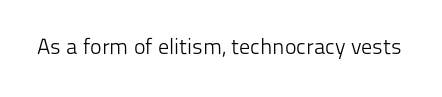
The space directly below the letters is spotless. Quick note: not italic, upright. The line texture is even and compact thanks to regular tracking. These glyphs show unthickened strokes, regular width or finer.
